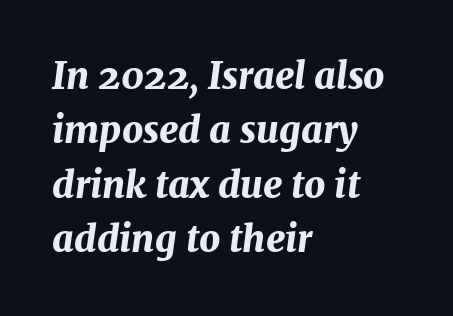
Set as a true bold cut, around the 700 mark. The strip under each line holds only bare page. Slanted lettering throughout. Casual observation: everything's shoved over to the left.
